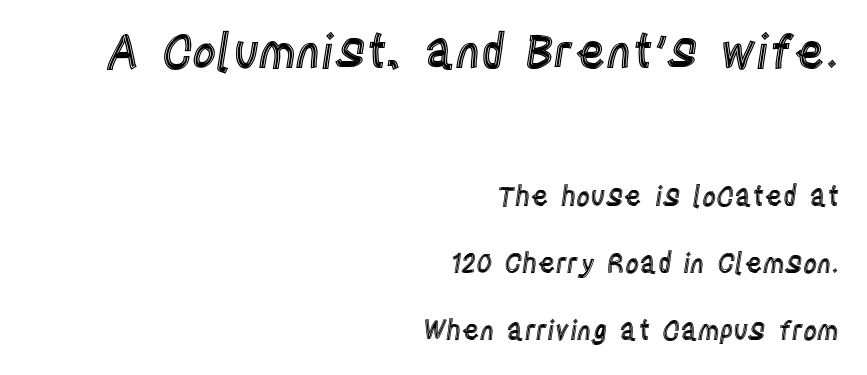
{"width": "condensed", "x_height": "large", "monospaced": "no", "underline": "no", "align": "right", "line_spacing": "loose", "line_spacing_ratio": 2.48, "letter_spacing": "normal", "letter_spacing_em": 0.0, "larger_block": "first", "size_ratio": 1.74, "glyph_px": 47}
